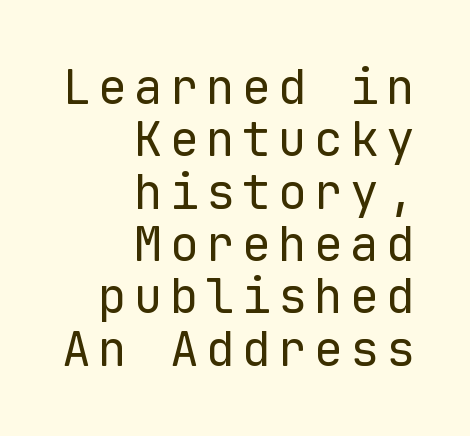
These glyphs show unthickened strokes, regular width or finer. Is there any slant? The stems are plumb. The text block is weighted toward the right margin, trailing off unevenly leftward. Any mark beneath the type? The region is blank. Horizontal bands of white between lines are thin slivers. This is sans-serif lettering, the kind often seen on screens and signage.
